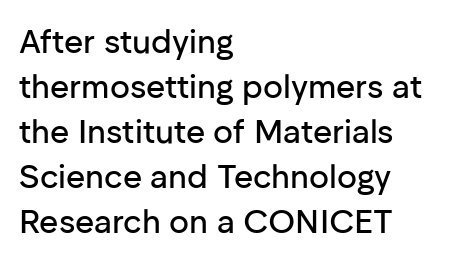
Q: Is the text italic (slanted)? A: No, it is upright.
Q: Is the typeface a serif or a sans-serif typeface? A: Sans-serif.
Q: Is the text underlined? A: No.
Q: How is the paragraph aligned? A: Left-aligned.
Q: Is the spacing between letters normal or unusually wide? A: Normal.
Q: Is the spacing between lines tight, normal or loose? A: Normal.
Q: Width (condensed, normal, or wide)? A: Normal.
Q: Stroke contrast? A: Low.
Q: x-height? A: Medium.
Q: Monospaced? A: No.
